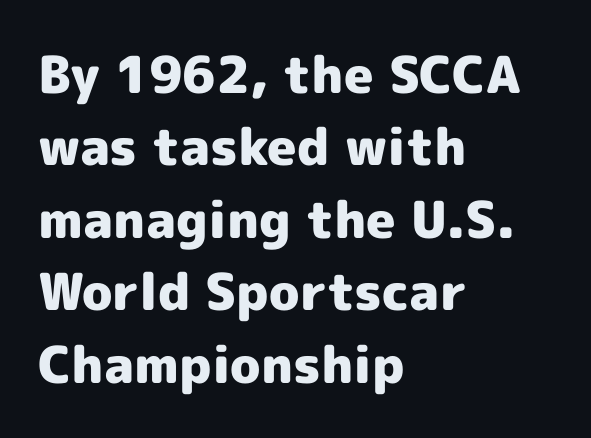
{"serif": "no", "italic": "no", "bold": "yes", "weight": "heavy", "width": "normal", "x_height": "medium", "monospaced": "no", "underline": "no", "align": "left", "line_spacing": "normal", "line_spacing_ratio": 1.42, "letter_spacing": "normal", "letter_spacing_em": 0.0, "glyph_px": 51}
